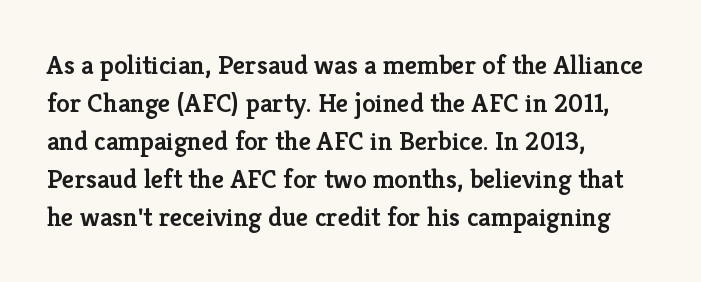
The lines sit at an ordinary, default distance from one another. Compared with typical body copy, the letter spacing here is the same. Casual observation: everything's shoved over to the left. The lettering stays uniformly vertical, giving the passage a roman look.
